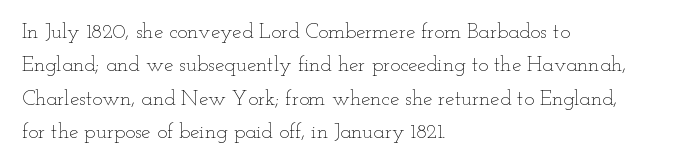
Q: Is the text bold? A: No.
Q: Is the text italic (slanted)? A: No, it is upright.
Q: Is the text underlined? A: No.
Q: How is the paragraph aligned? A: Left-aligned.
Q: Is the spacing between letters normal or unusually wide? A: Normal.
Q: Is the spacing between lines tight, normal or loose? A: Normal.
